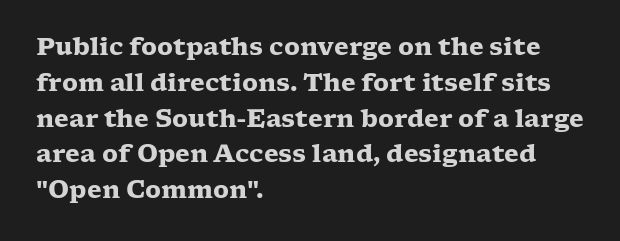
The image shows 24 px bold type, upright; set left-aligned, normal line spacing (1.49x), normal letter spacing, not underlined.
